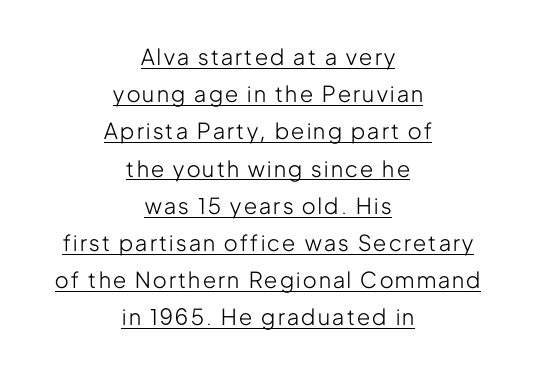
{"italic": "no", "bold": "no", "underline": "yes", "align": "center", "line_spacing": "normal", "line_spacing_ratio": 1.69, "glyph_px": 22}
